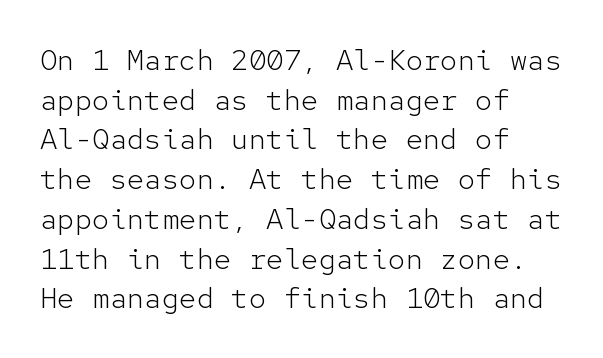
Summary of vertical rhythm: regular, with standard interline spacing. This sample uses a sans-serif face. The strip under each line holds only bare page. Tall strokes in this sample are plumb rather than angled. What stands out about the letter spacing? Nothing — it is the standard amount. Teacher's note: observe the even left margin — that is flush-left alignment.
